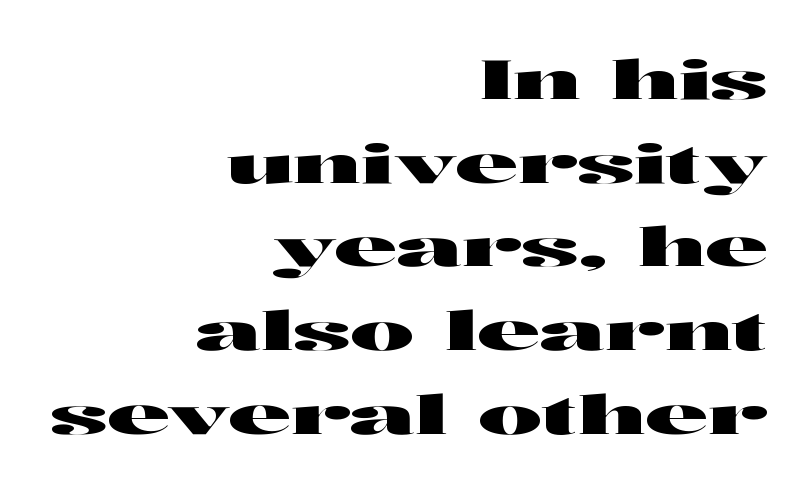
The image shows 54 px wide sans-serif type, upright; set right-aligned, normal line spacing (1.55x), normal letter spacing, not underlined; high stroke contrast and a medium x-height.
